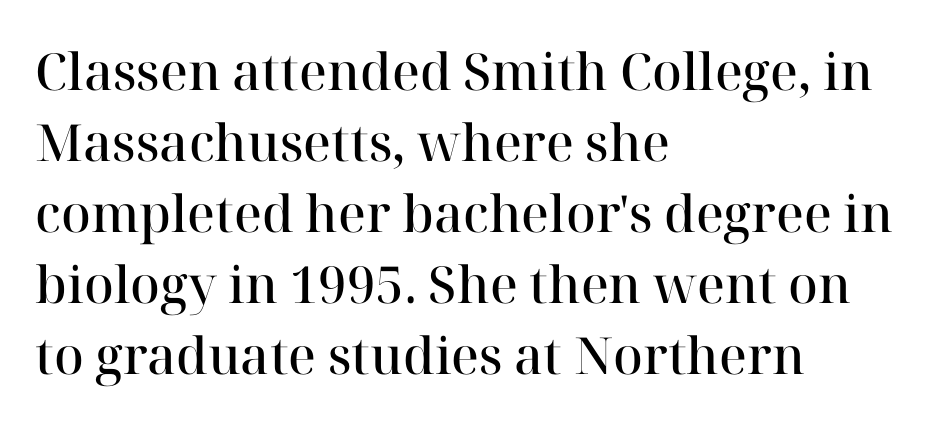
The image shows 51 px semibold serif type, upright; set left-aligned, normal line spacing (1.39x), normal letter spacing, not underlined; high stroke contrast and a medium x-height.
